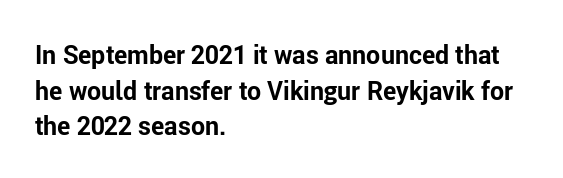
{"italic": "no", "bold": "yes", "underline": "no", "align": "left", "line_spacing": "normal", "line_spacing_ratio": 1.43, "letter_spacing": "normal", "letter_spacing_em": 0.0, "glyph_px": 25}
